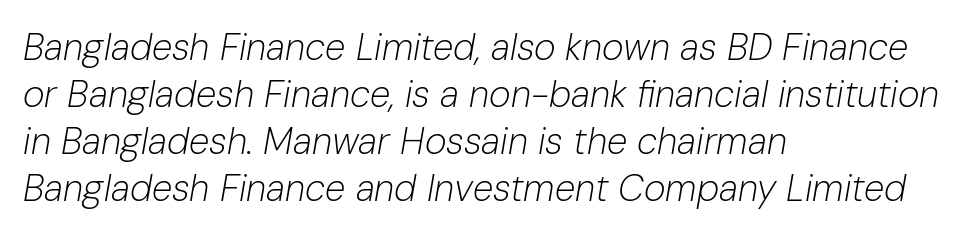
Q: Is the text bold? A: No.
Q: Is the text italic (slanted)? A: Yes, it leans right by about 10 degrees.
Q: Is the text underlined? A: No.
Q: How is the paragraph aligned? A: Left-aligned.
Q: Is the spacing between letters normal or unusually wide? A: Normal.
Q: Is the spacing between lines tight, normal or loose? A: Normal.
Q: Width (condensed, normal, or wide)? A: Normal.
Q: Stroke contrast? A: Low.
Q: x-height? A: Medium.
Q: Monospaced? A: No.
